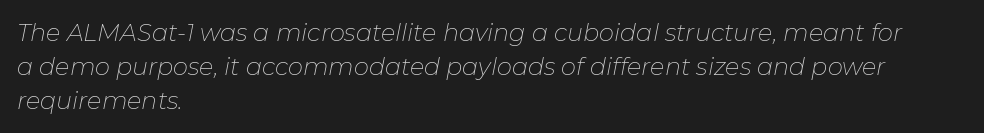
A clean baseline with only descenders dipping below it. Italic? Definitely — the glyphs are oblique. Caption: multi-line text, flush left, ragged right. A quiet, ordinary-to-light weight characterises the typeface.
